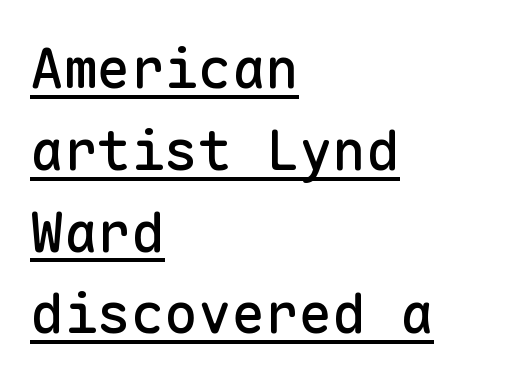
{"serif": "no", "italic": "no", "width": "normal", "stroke_contrast": "low", "x_height": "medium", "monospaced": "yes", "underline": "yes", "align": "left", "line_spacing": "normal", "line_spacing_ratio": 1.46, "letter_spacing": "normal", "letter_spacing_em": 0.0, "glyph_px": 56}
